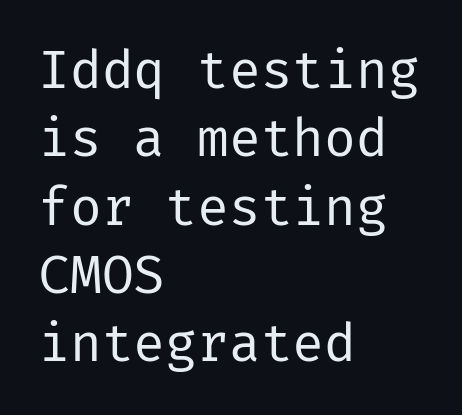
Q: Is the text bold? A: No.
Q: Is the text italic (slanted)? A: No, it is upright.
Q: Is the typeface a serif or a sans-serif typeface? A: Sans-serif.
Q: Is the text underlined? A: No.
Q: How is the paragraph aligned? A: Left-aligned.
Q: Is the spacing between letters normal or unusually wide? A: Normal.
Q: Is the spacing between lines tight, normal or loose? A: Normal.
Q: Width (condensed, normal, or wide)? A: Normal.
Q: Stroke contrast? A: Low.
Q: x-height? A: Medium.
